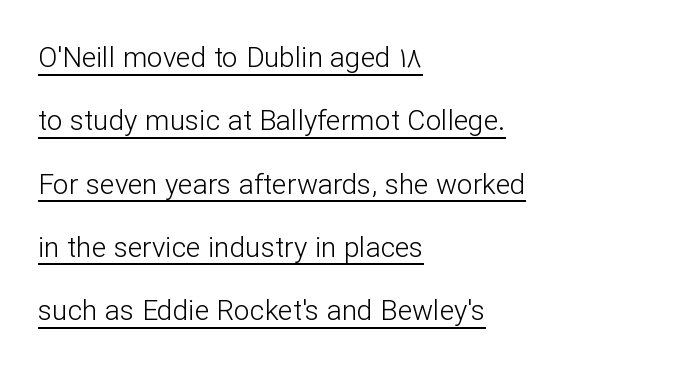
The image shows 28 px light sans-serif type, upright; set left-aligned, loose line spacing (2.26x), normal letter spacing, underlined; low stroke contrast and a medium x-height.
